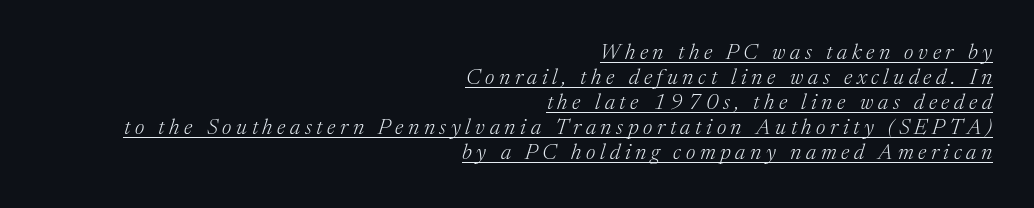
{"italic": "yes", "lean": "right", "slant_degrees": 17, "bold": "no", "underline": "yes", "align": "right", "line_spacing": "tight", "line_spacing_ratio": 1.14, "letter_spacing": "wide", "letter_spacing_em": 0.21, "glyph_px": 22}
